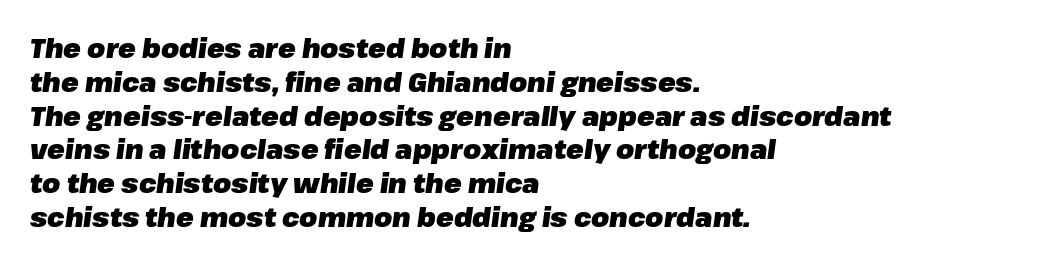
Q: Is the text bold? A: Yes.
Q: Is the text italic (slanted)? A: Yes, it leans right by about 8 degrees.
Q: Is the text underlined? A: No.
Q: How is the paragraph aligned? A: Left-aligned.
Q: Is the spacing between letters normal or unusually wide? A: Normal.
Q: Is the spacing between lines tight, normal or loose? A: Normal.
